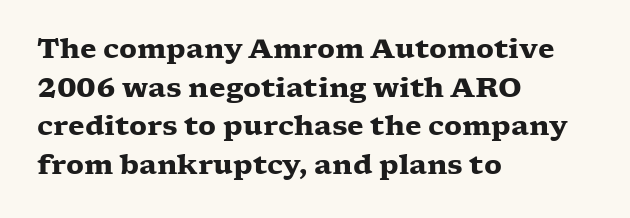
{"italic": "no", "bold": "yes", "underline": "no", "align": "left", "line_spacing": "normal", "line_spacing_ratio": 1.43, "letter_spacing": "normal", "letter_spacing_em": 0.0, "glyph_px": 27}
